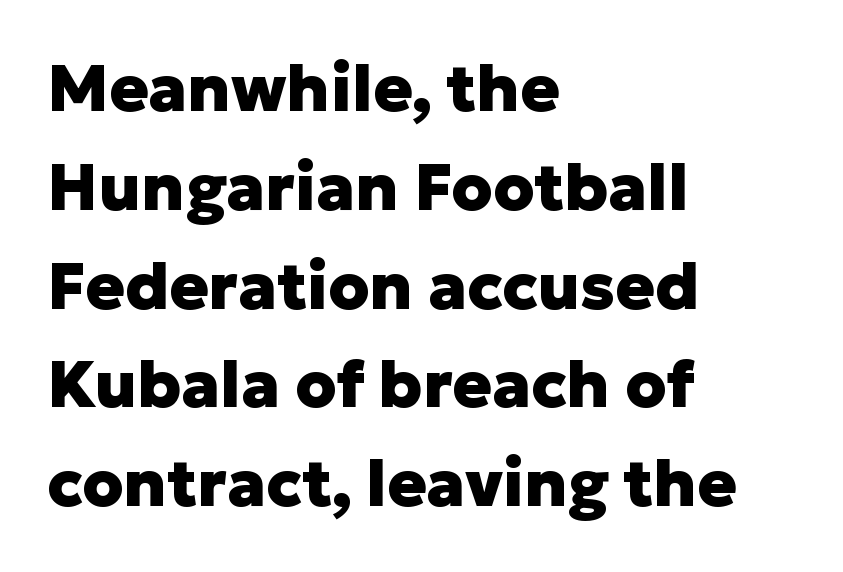
Q: Is the text bold? A: Yes.
Q: Is the text italic (slanted)? A: No, it is upright.
Q: Is the typeface a serif or a sans-serif typeface? A: Sans-serif.
Q: Is the text underlined? A: No.
Q: How is the paragraph aligned? A: Left-aligned.
Q: Is the spacing between letters normal or unusually wide? A: Normal.
Q: Is the spacing between lines tight, normal or loose? A: Normal.
Q: Width (condensed, normal, or wide)? A: Normal.
Q: Stroke contrast? A: Low.
Q: x-height? A: Medium.
Q: Monospaced? A: No.
